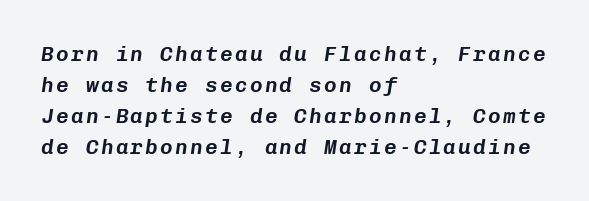
Q: Is the text italic (slanted)? A: Yes, it leans right by about 8 degrees.
Q: Is the text underlined? A: No.
Q: How is the paragraph aligned? A: Left-aligned.
Q: Is the spacing between lines tight, normal or loose? A: Normal.
